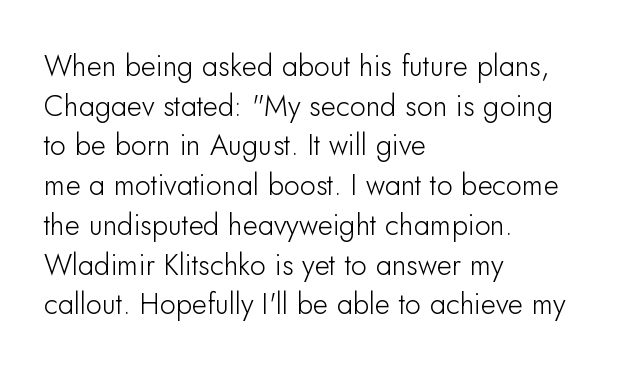
Q: Is the text italic (slanted)? A: No, it is upright.
Q: Is the typeface a serif or a sans-serif typeface? A: Sans-serif.
Q: Is the text underlined? A: No.
Q: How is the paragraph aligned? A: Left-aligned.
Q: Is the spacing between letters normal or unusually wide? A: Normal.
Q: Is the spacing between lines tight, normal or loose? A: Normal.
Q: Width (condensed, normal, or wide)? A: Normal.
Q: Stroke contrast? A: Low.
Q: x-height? A: Small.
Q: Monospaced? A: No.
